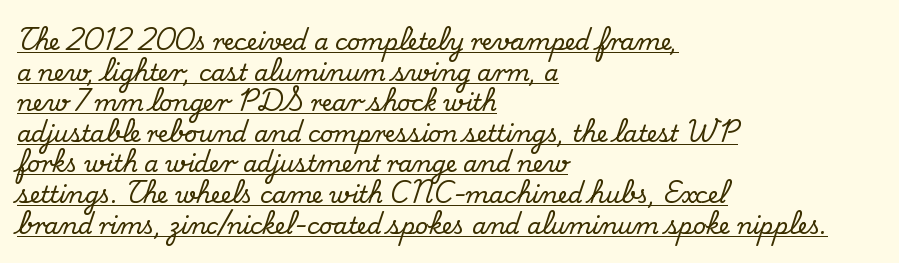
Q: Is the text italic (slanted)? A: Yes.
Q: Is the text underlined? A: Yes.
Q: How is the paragraph aligned? A: Left-aligned.
Q: Is the spacing between letters normal or unusually wide? A: Normal.
Q: Is the spacing between lines tight, normal or loose? A: Normal.
